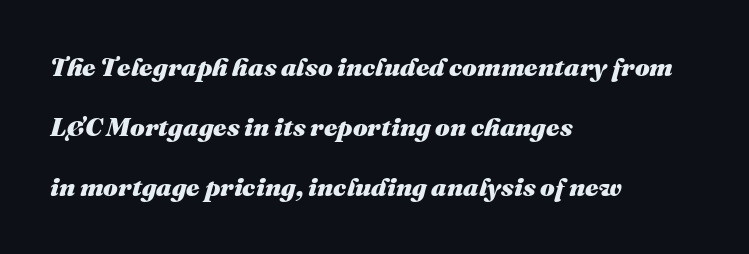
The image shows 26 px bold type, italic (leaning right); set left-aligned, loose line spacing (2.31x), normal letter spacing, not underlined.
